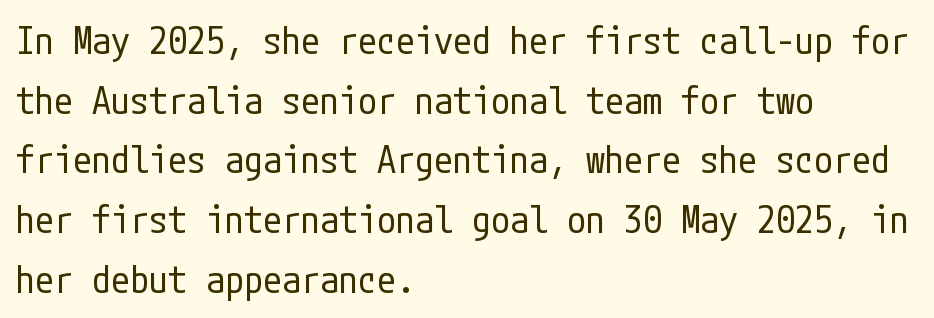
The image shows 38 px regular-weight, condensed sans-serif type, upright; set left-aligned, normal line spacing (1.57x), normal letter spacing, not underlined; low stroke contrast and a medium x-height.
